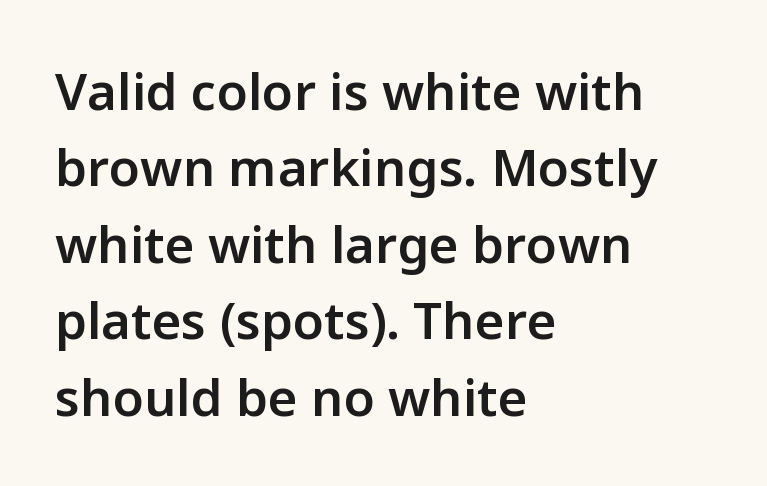
The sample has been set in demibold, a notch under bold. Spacing verdict: proportional, widths tailored to each character. In terms of letterform style, serifs are entirely absent. Rendered with straight, roman letterforms. A clean baseline with only descenders dipping below it. The rows are spaced the way most documents space them.
